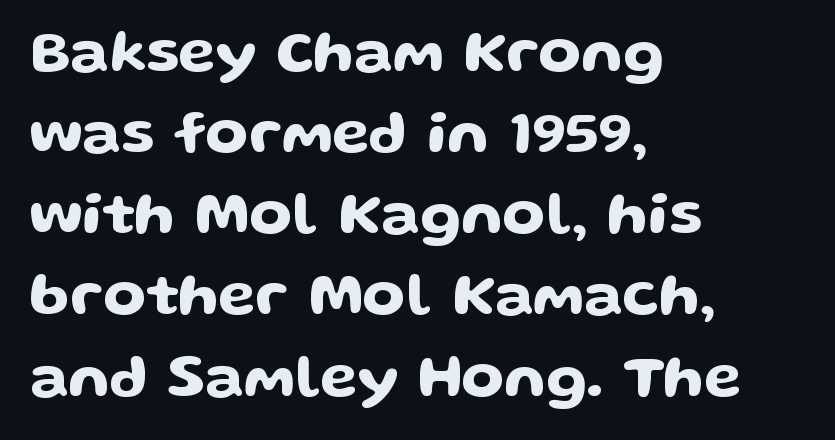
Do the characters align in a grid? No, the font is proportional. Descenders are the only things crossing below the line. This rendering uses left alignment, leaving the right contour irregular. The face used here is a sans, in the tradition of grotesques and geometrics.
